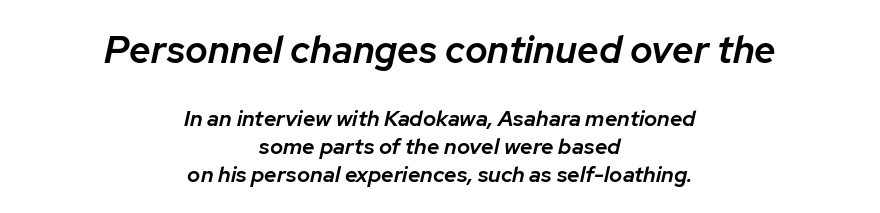
The sample has been set in demibold, a notch under bold. Block one is the big one; block two sits smaller underneath. Do the characters align in a grid? No, the font is proportional. Tracking value appears to be zero — textbook default spacing.
